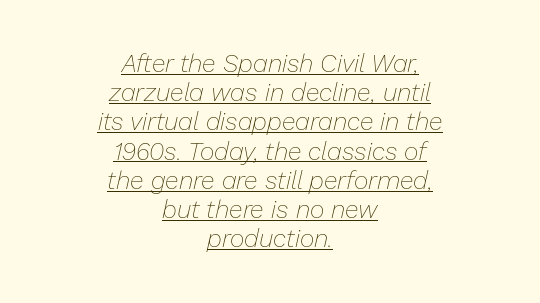
Q: Is the text bold? A: No.
Q: Is the text italic (slanted)? A: Yes, it leans right by about 13 degrees.
Q: Is the text underlined? A: Yes.
Q: How is the paragraph aligned? A: Centered.
Q: Is the spacing between letters normal or unusually wide? A: Normal.
